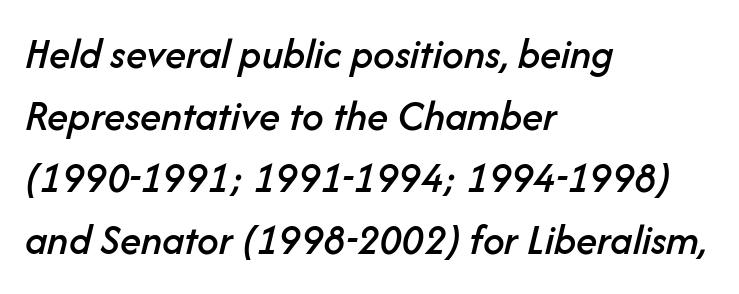
The image shows 43 px text type, italic (leaning right); set left-aligned, normal line spacing (1.44x), normal letter spacing, not underlined; low stroke contrast and a medium x-height.
